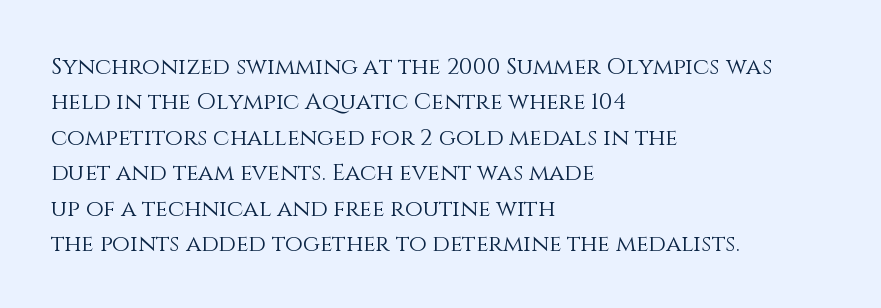
The image shows 23 px text type, upright; set left-aligned, normal line spacing (1.54x), normal letter spacing, not underlined.
